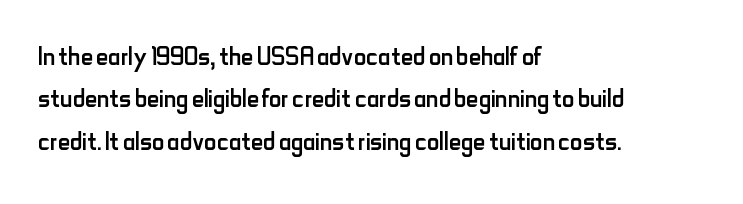
Q: Is the text bold? A: No.
Q: Is the text italic (slanted)? A: No, it is upright.
Q: Is the typeface a serif or a sans-serif typeface? A: Sans-serif.
Q: Is the text underlined? A: No.
Q: How is the paragraph aligned? A: Left-aligned.
Q: Is the spacing between letters normal or unusually wide? A: Normal.
Q: Is the spacing between lines tight, normal or loose? A: Normal.
Q: Width (condensed, normal, or wide)? A: Condensed.
Q: Stroke contrast? A: Low.
Q: x-height? A: Small.
Q: Monospaced? A: No.
